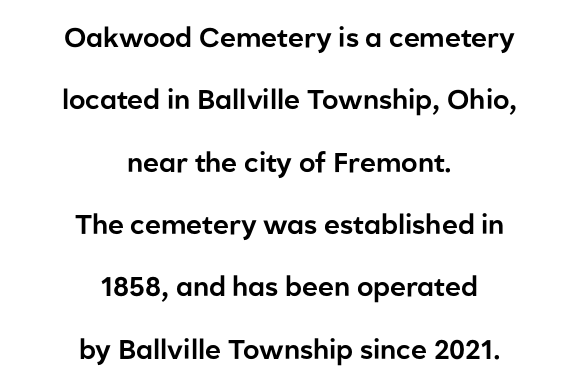
{"italic": "no", "underline": "no", "align": "center", "line_spacing": "loose", "line_spacing_ratio": 2.31, "letter_spacing": "normal", "letter_spacing_em": 0.0, "glyph_px": 27}
